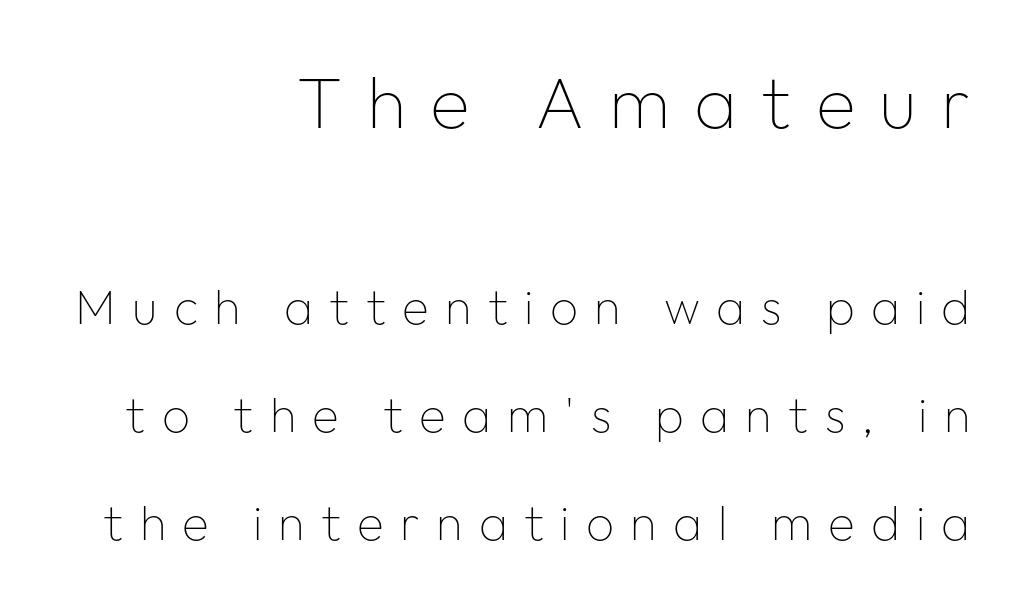
In terms of letterspacing, this is a distinctly airy, spread setting. Each row of text sits above clean, open space. Here the first block reads like a headline and the second like body copy. Each stroke keeps to a modest, everyday thickness or less. This is sans-serif lettering, the kind often seen on screens and signage. The lines are spread far apart with generous leading.
